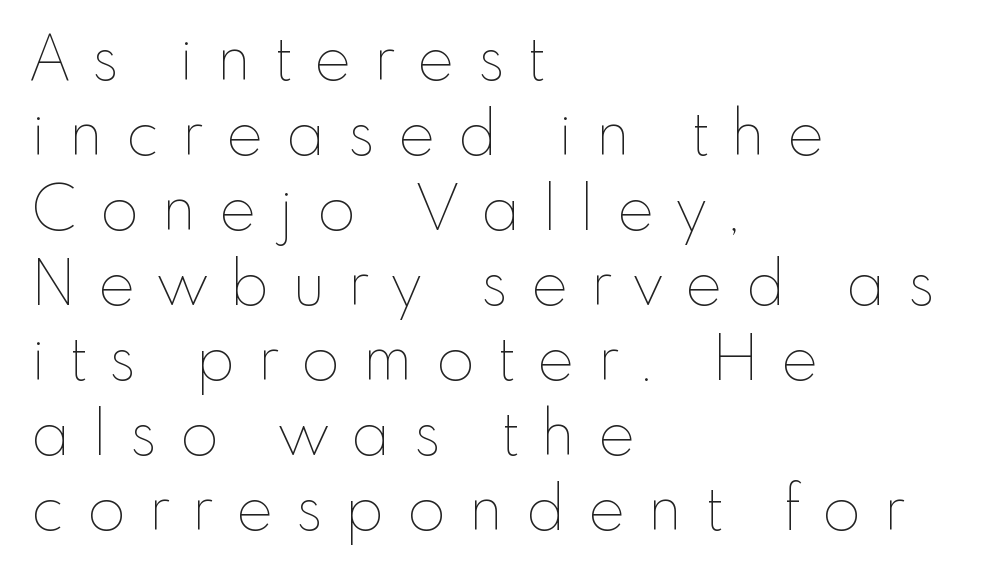
{"italic": "no", "bold": "no", "weight": "thin", "width": "normal", "stroke_contrast": "low", "x_height": "small", "monospaced": "no", "underline": "no", "align": "left", "line_spacing_ratio": 1.21, "letter_spacing": "wide", "letter_spacing_em": 0.37, "glyph_px": 62}
